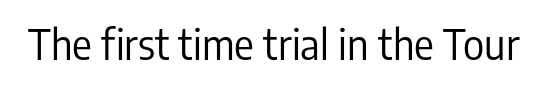
I'd call this a sans setting — the letters go barefoot. Counters stay open thanks to moderate or lighter strokes. Is this a fixed-width face? No — the glyphs have proportional, varying widths. Honestly, there is no underline to notice here at all.
